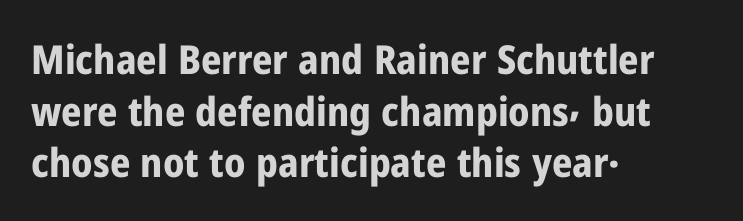
The image shows 40 px bold, condensed sans-serif type, upright; set left-aligned, normal line spacing (1.29x), normal letter spacing, not underlined; low stroke contrast and a medium x-height.
